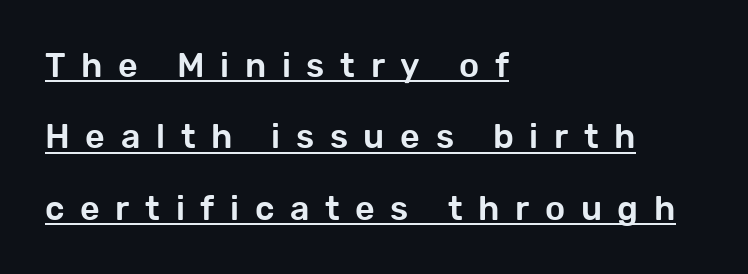
{"serif": "no", "italic": "no", "width": "normal", "stroke_contrast": "low", "x_height": "medium", "monospaced": "no", "underline": "yes", "align": "left", "line_spacing": "loose", "line_spacing_ratio": 2.1, "letter_spacing": "wide", "letter_spacing_em": 0.46, "glyph_px": 34}
